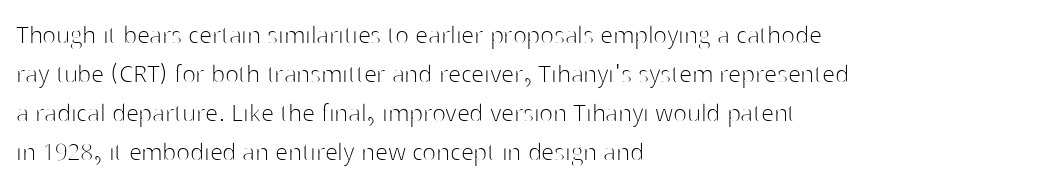
Q: Is the text bold? A: No.
Q: Is the text italic (slanted)? A: No, it is upright.
Q: Is the typeface a serif or a sans-serif typeface? A: Sans-serif.
Q: Is the text underlined? A: No.
Q: How is the paragraph aligned? A: Left-aligned.
Q: Is the spacing between letters normal or unusually wide? A: Normal.
Q: Is the spacing between lines tight, normal or loose? A: Normal.
Q: Width (condensed, normal, or wide)? A: Normal.
Q: Stroke contrast? A: High.
Q: x-height? A: Medium.
Q: Monospaced? A: No.
